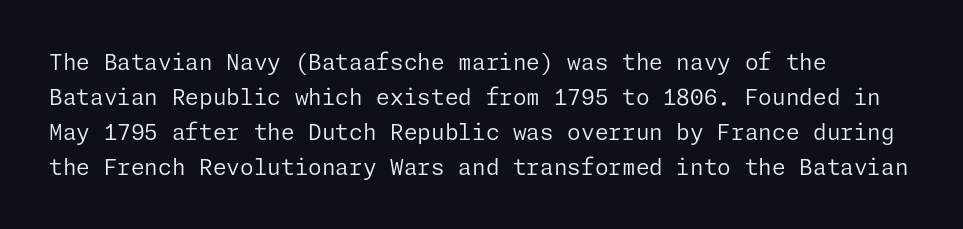
The image shows 22 px text type, upright; set left-aligned, normal line spacing (1.59x), normal letter spacing, not underlined.
